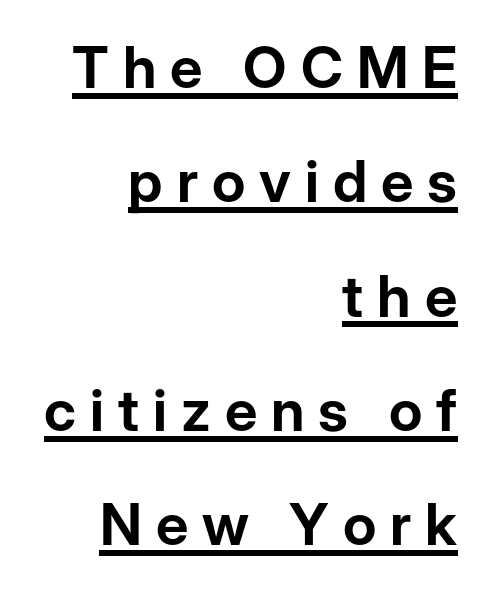
Q: Is the text italic (slanted)? A: No, it is upright.
Q: Is the typeface a serif or a sans-serif typeface? A: Sans-serif.
Q: Is the text underlined? A: Yes.
Q: How is the paragraph aligned? A: Right-aligned.
Q: Is the spacing between letters normal or unusually wide? A: Unusually wide.
Q: Is the spacing between lines tight, normal or loose? A: Loose.
Q: Width (condensed, normal, or wide)? A: Normal.
Q: Stroke contrast? A: Low.
Q: x-height? A: Medium.
Q: Monospaced? A: No.
